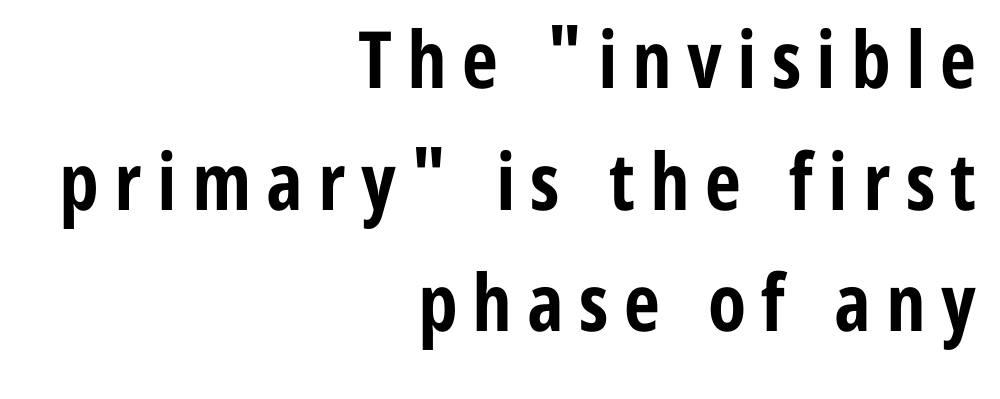
{"serif": "no", "italic": "no", "bold": "yes", "weight": "bold", "width": "condensed", "stroke_contrast": "low", "x_height": "medium", "monospaced": "no", "underline": "no", "align": "right", "line_spacing": "normal", "line_spacing_ratio": 1.54, "glyph_px": 79}
